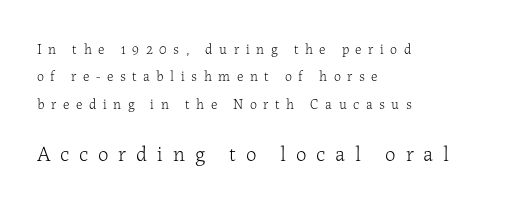
Q: Is the text bold? A: No.
Q: Is the text italic (slanted)? A: No, it is upright.
Q: Is the text underlined? A: No.
Q: How is the paragraph aligned? A: Left-aligned.
Q: Is the spacing between letters normal or unusually wide? A: Unusually wide.
Q: Is the spacing between lines tight, normal or loose? A: Loose.
Q: Which block of text is set in a larger size, the first (top) or the second (bottom)? A: The second (bottom) one.
